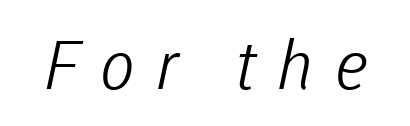
The image shows 67 px light sans-serif type; set unusually wide letter spacing (+0.31 em), not underlined; low stroke contrast and a medium x-height.
